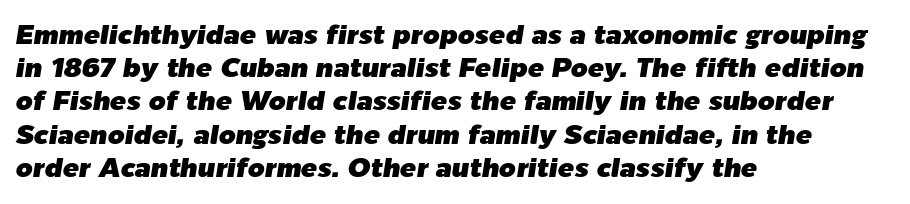
Quick note: italic. Glance below the letters and you will spot only blank space. Words appear dense and cohesive because spacing is normal. All the whitespace from short lines collects on the right.
